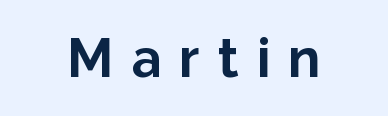
The image shows 54 px bold sans-serif type, upright; set unusually wide letter spacing (+0.33 em), not underlined; low stroke contrast and a medium x-height.
